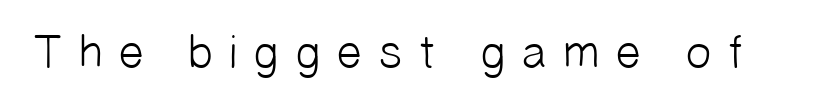
The image shows 47 px light sans-serif type; set unusually wide letter spacing (+0.29 em), not underlined; low stroke contrast and a medium x-height.
